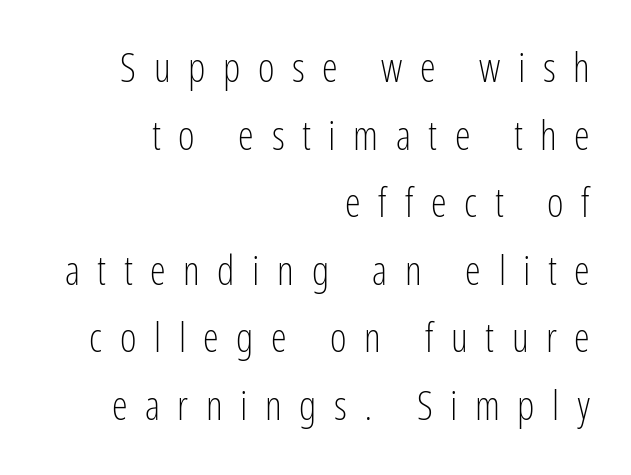
Nothing heavy about these letters — not bold at all. Horizontal bands of white between lines are of average thickness. Horizontally, the lines are justified to the trailing edge only. Glyph-to-glyph distance is far greater than everyday printed text. These lines are rendered in a variable-pitch font. Is there any slant? The stems are plumb.
